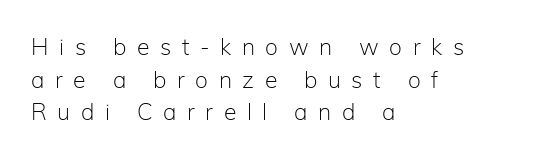
The type sits square on the baseline with zero lean. Weight: regular or lighter. What stands out about the letter spacing? Its width — letters are far apart. Vertically, the passage feels balanced, rows spaced as you'd expect.
